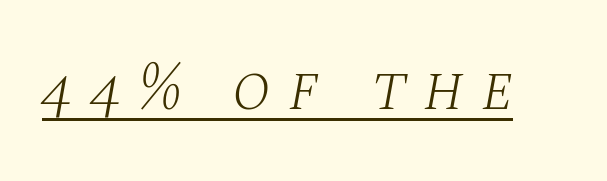
{"serif": "yes", "italic": "yes", "lean": "right", "slant_degrees": 10, "bold": "no", "weight": "light", "width": "normal", "stroke_contrast": "medium", "x_height": "large", "monospaced": "no", "underline": "yes", "letter_spacing": "wide", "letter_spacing_em": 0.28, "glyph_px": 63}
